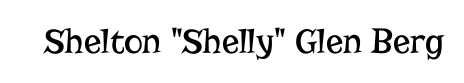
The image shows 36 px regular-weight serif type, upright; set normal letter spacing, not underlined; low stroke contrast and a medium x-height.
